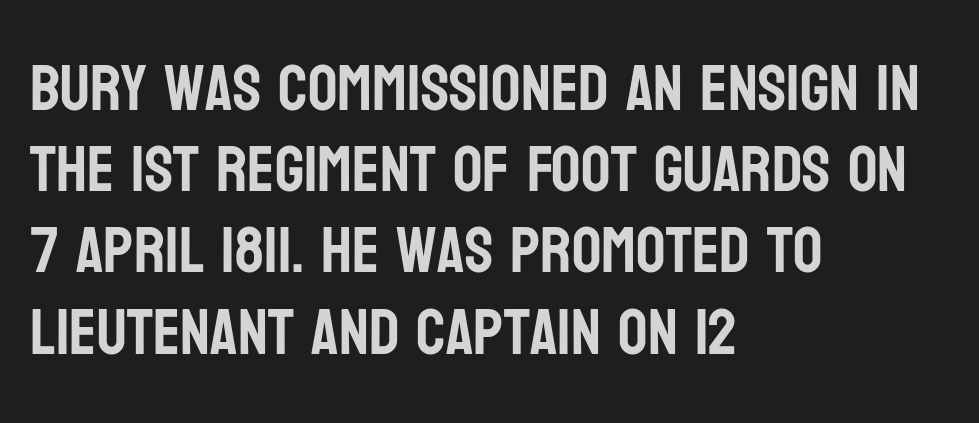
{"serif": "no", "italic": "no", "width": "condensed", "stroke_contrast": "low", "x_height": "large", "monospaced": "no", "underline": "no", "align": "left", "line_spacing": "normal", "line_spacing_ratio": 1.25, "letter_spacing": "normal", "letter_spacing_em": 0.0, "glyph_px": 65}
